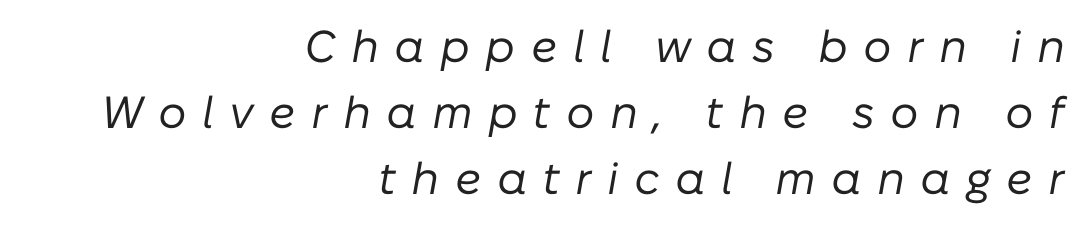
Q: Is the text bold? A: No.
Q: Is the text italic (slanted)? A: Yes, it leans right by about 10 degrees.
Q: Is the text underlined? A: No.
Q: How is the paragraph aligned? A: Right-aligned.
Q: Is the spacing between letters normal or unusually wide? A: Unusually wide.
Q: Is the spacing between lines tight, normal or loose? A: Normal.
Q: Width (condensed, normal, or wide)? A: Normal.
Q: Stroke contrast? A: Low.
Q: x-height? A: Medium.
Q: Monospaced? A: No.
